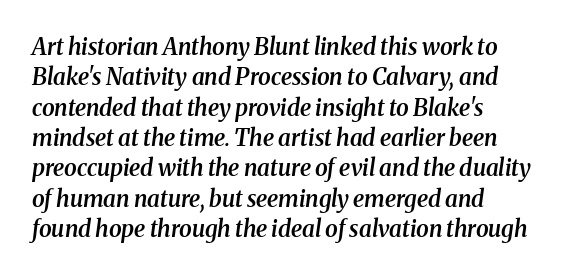
In terms of letterspacing, this is plain default setting. This is oblique type, the kind used for emphasis or titles. Descenders are the only things crossing below the line. The compositor pushed each line to the left boundary. A semibold gives these letters moderate extra thickness, short of bold.
